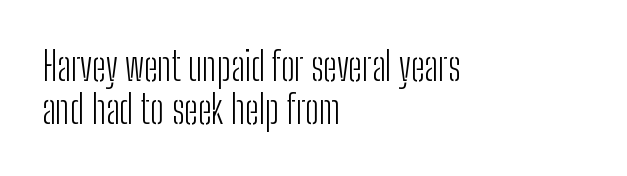
Q: Is the text bold? A: No.
Q: Is the text italic (slanted)? A: No, it is upright.
Q: Is the typeface a serif or a sans-serif typeface? A: Sans-serif.
Q: Is the text underlined? A: No.
Q: How is the paragraph aligned? A: Left-aligned.
Q: Is the spacing between letters normal or unusually wide? A: Normal.
Q: Is the spacing between lines tight, normal or loose? A: Tight.
Q: Width (condensed, normal, or wide)? A: Condensed.
Q: Stroke contrast? A: Low.
Q: x-height? A: Medium.
Q: Monospaced? A: No.
